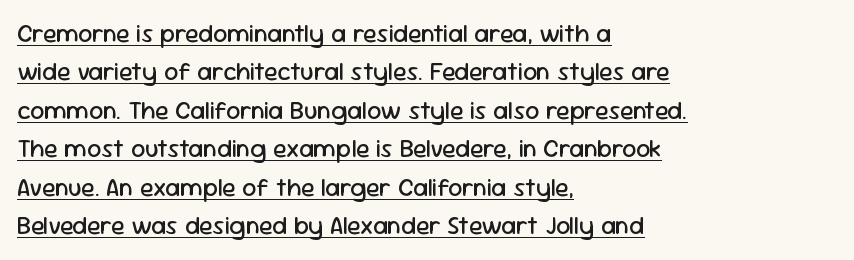
Casual observation: everything's shoved over to the left. Rows of type keep a routine distance in the vertical direction. Is this a heavy cut? Hardly; it is regular or lighter. These characters rest on top of a visible drawn line.
